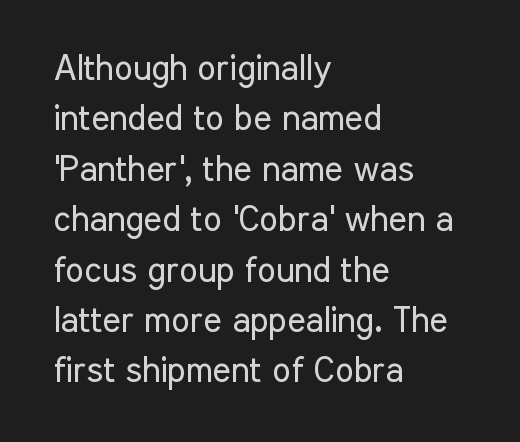
Whoever set this chose a conventional vertical rhythm. Glance below the letters and you will spot only blank space. Proportional: the letters do not fall into vertical columns. The lettering holds an erect, upright posture throughout.
